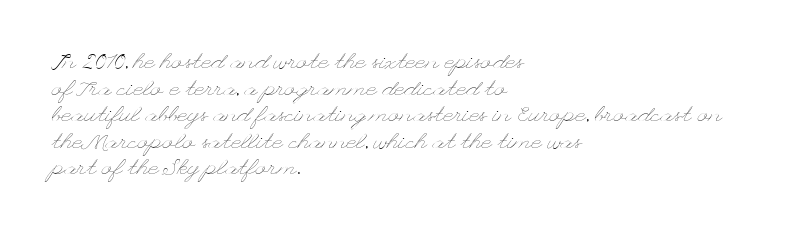
Q: Is the text bold? A: No.
Q: Is the text italic (slanted)? A: Yes.
Q: Is the text underlined? A: No.
Q: How is the paragraph aligned? A: Left-aligned.
Q: Is the spacing between letters normal or unusually wide? A: Normal.
